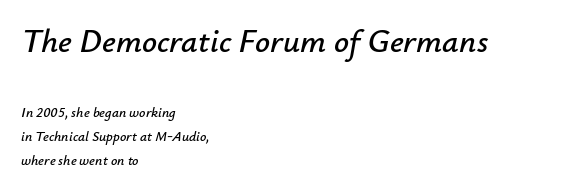
Q: Is the text italic (slanted)? A: Yes, it leans right by about 12 degrees.
Q: Is the text underlined? A: No.
Q: How is the paragraph aligned? A: Left-aligned.
Q: Is the spacing between letters normal or unusually wide? A: Normal.
Q: Which block of text is set in a larger size, the first (top) or the second (bottom)? A: The first (top) one.
Q: Width (condensed, normal, or wide)? A: Normal.
Q: Stroke contrast? A: Low.
Q: x-height? A: Small.
Q: Monospaced? A: No.
